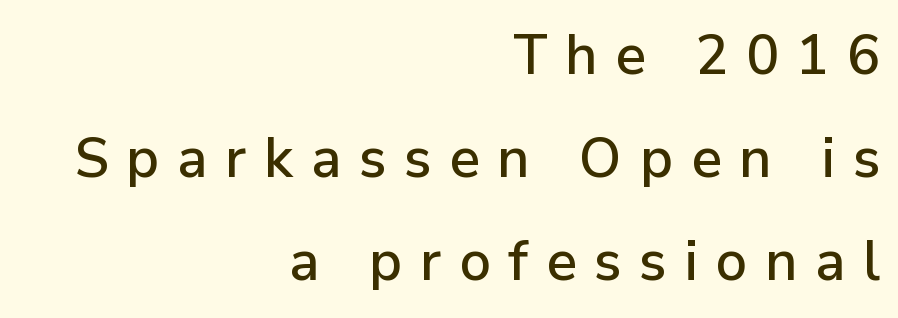
Q: Is the text italic (slanted)? A: No, it is upright.
Q: Is the typeface a serif or a sans-serif typeface? A: Sans-serif.
Q: Is the text underlined? A: No.
Q: How is the paragraph aligned? A: Right-aligned.
Q: Is the spacing between letters normal or unusually wide? A: Unusually wide.
Q: Width (condensed, normal, or wide)? A: Normal.
Q: Stroke contrast? A: Low.
Q: x-height? A: Medium.
Q: Monospaced? A: No.
